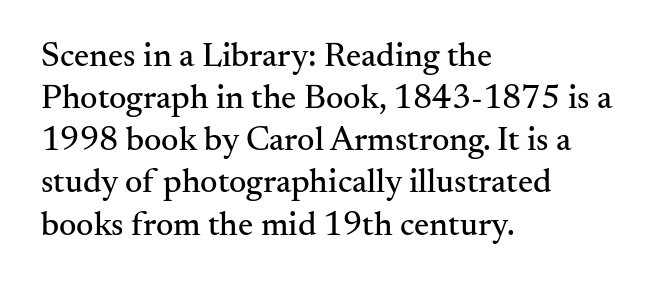
The image shows 34 px serif type, upright; set left-aligned, line spacing 1.24x, normal letter spacing, not underlined; medium stroke contrast and a small x-height.
